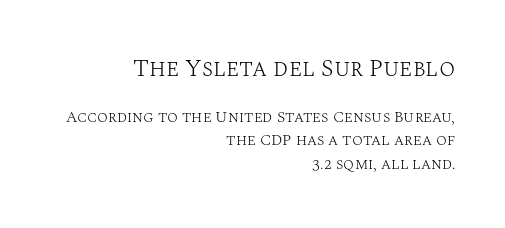
The image shows 24 px text type, upright; set right-aligned, normal line spacing (1.48x), normal letter spacing, not underlined; the first (top) block is 1.5x larger.
